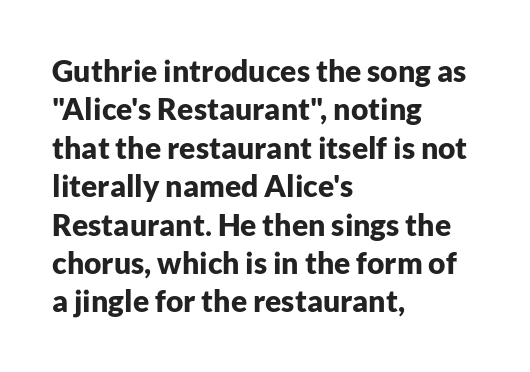
{"serif": "no", "italic": "no", "bold": "yes", "weight": "bold", "width": "normal", "stroke_contrast": "low", "x_height": "medium", "monospaced": "no", "underline": "no", "align": "left", "line_spacing": "normal", "line_spacing_ratio": 1.28, "letter_spacing": "normal", "letter_spacing_em": 0.0, "glyph_px": 30}
